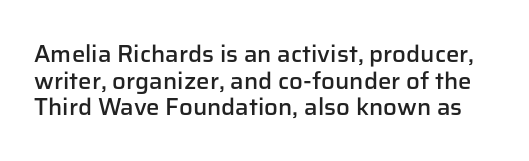
The image shows 24 px text type, upright; set tight line spacing (1.11x), normal letter spacing, not underlined.
